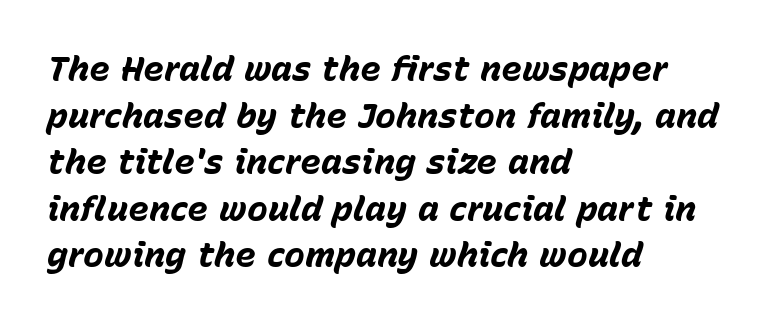
The image shows 35 px bold type, italic (leaning right); set left-aligned, normal line spacing (1.33x), normal letter spacing, not underlined; low stroke contrast and a medium x-height.
